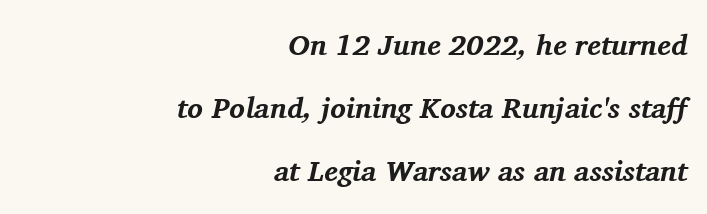
{"serif": "yes", "italic": "yes", "lean": "right", "slant_degrees": 11, "bold": "yes", "weight": "bold", "width": "normal", "stroke_contrast": "medium", "x_height": "medium", "monospaced": "no", "underline": "no", "align": "right", "line_spacing": "loose", "line_spacing_ratio": 2.17, "letter_spacing": "normal", "letter_spacing_em": 0.0, "glyph_px": 29}
